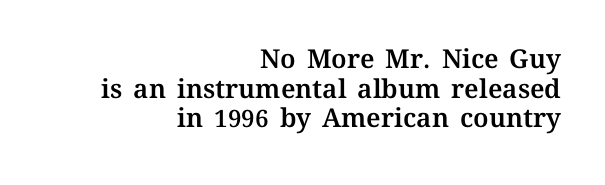
Q: Is the text italic (slanted)? A: No, it is upright.
Q: Is the text underlined? A: No.
Q: How is the paragraph aligned? A: Right-aligned.
Q: Is the spacing between letters normal or unusually wide? A: Normal.
Q: Is the spacing between lines tight, normal or loose? A: Tight.
